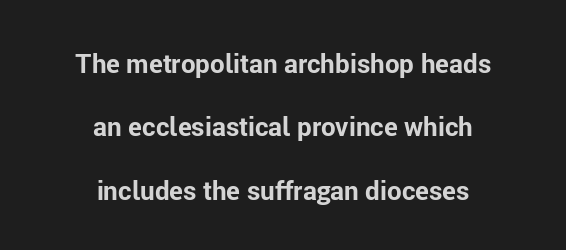
Q: Is the text bold? A: Yes.
Q: Is the text italic (slanted)? A: No, it is upright.
Q: Is the text underlined? A: No.
Q: How is the paragraph aligned? A: Centered.
Q: Is the spacing between letters normal or unusually wide? A: Normal.
Q: Is the spacing between lines tight, normal or loose? A: Loose.
